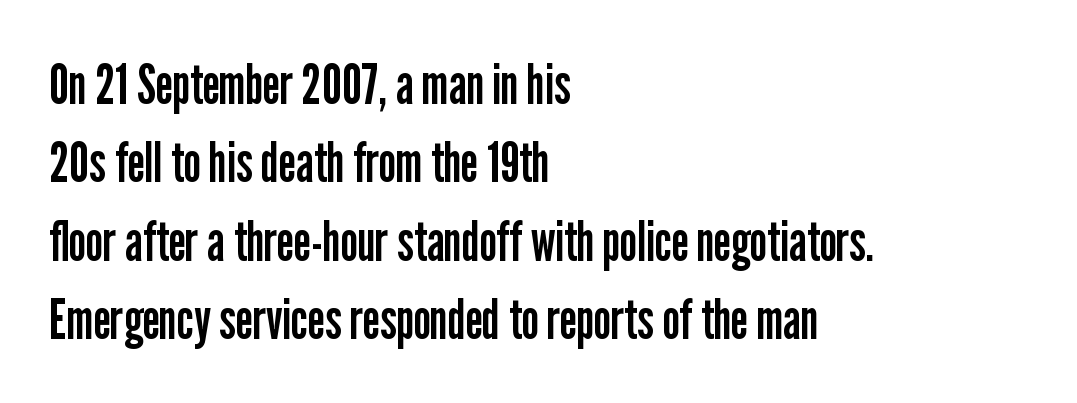
Regarding leading, the lines here are spaced in the standard way. The passage shown is typeset with a sans-serif family. Nope, not italic — everything's standing straight. Every row of glyphs begins at an identical x-position on the left. Just letters on the line, the space beneath them empty. These glyphs show unthickened strokes, regular width or finer.
